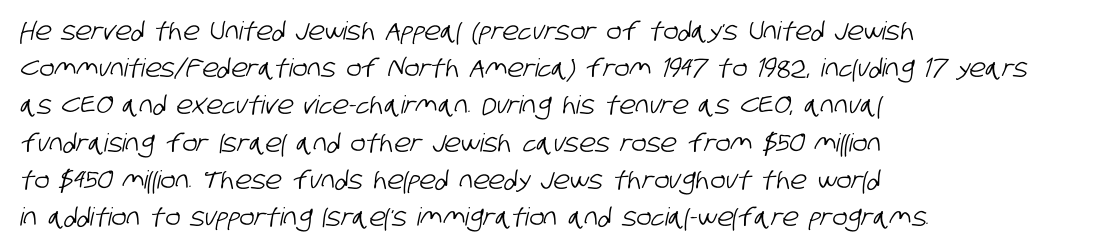
The image shows 25 px text type; set left-aligned, normal line spacing (1.49x), normal letter spacing, not underlined.
